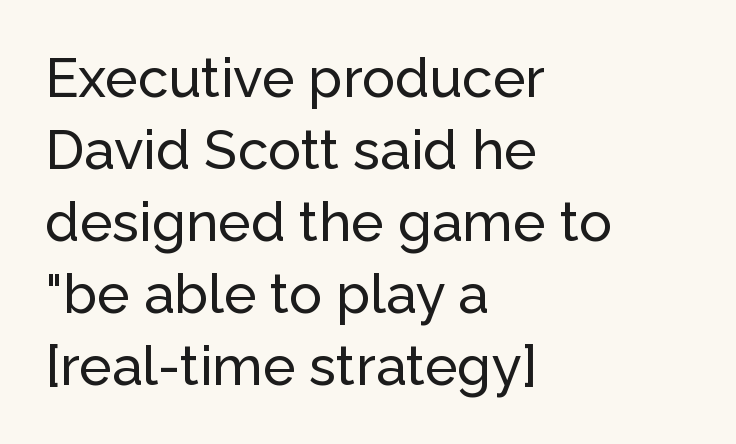
The image shows 55 px sans-serif type, upright; set left-aligned, normal line spacing (1.31x), normal letter spacing, not underlined; low stroke contrast and a medium x-height.
